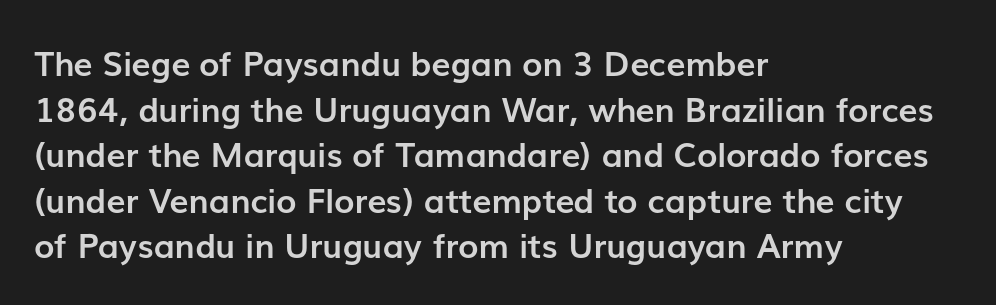
{"serif": "no", "italic": "no", "bold": "yes", "weight": "semibold", "width": "normal", "stroke_contrast": "low", "x_height": "medium", "monospaced": "no", "underline": "no", "align": "left", "line_spacing": "normal", "line_spacing_ratio": 1.34, "letter_spacing": "normal", "letter_spacing_em": 0.0, "glyph_px": 34}
